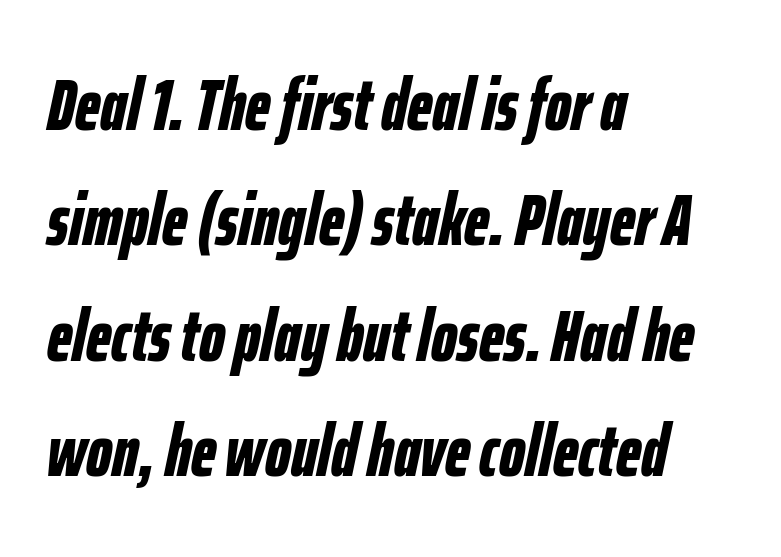
{"italic": "yes", "lean": "right", "slant_degrees": 12, "bold": "yes", "weight": "bold", "width": "condensed", "stroke_contrast": "low", "x_height": "medium", "monospaced": "no", "underline": "no", "align": "left", "line_spacing": "normal", "line_spacing_ratio": 1.58, "letter_spacing": "normal", "letter_spacing_em": 0.0, "glyph_px": 73}
